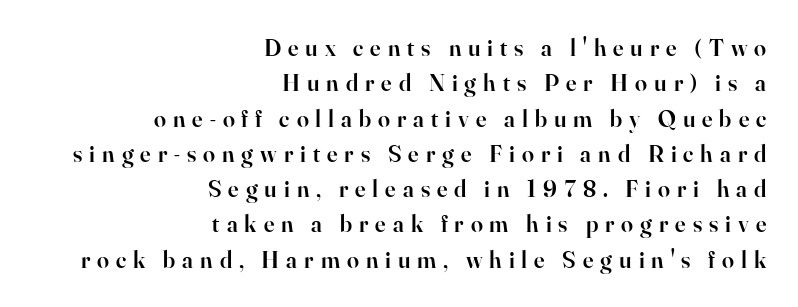
{"italic": "no", "bold": "semi", "underline": "no", "align": "right", "line_spacing": "normal", "line_spacing_ratio": 1.47, "letter_spacing": "wide", "letter_spacing_em": 0.29, "glyph_px": 24}
